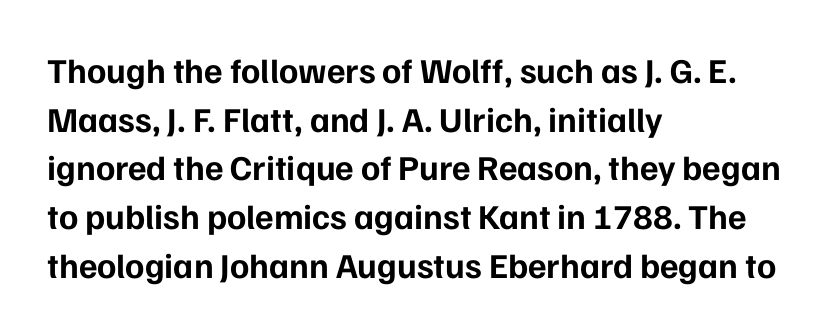
The letters sit at their default tracking, neither squeezed nor spread. The lines sit at an ordinary, default distance from one another. On the weight axis this lands at bold, roughly 700. The characters display no serif detailing; their extremities are plain. Character widths vary here, with narrow letters taking less room than wide ones. When letters stand straight like this, we call the style roman or upright.
